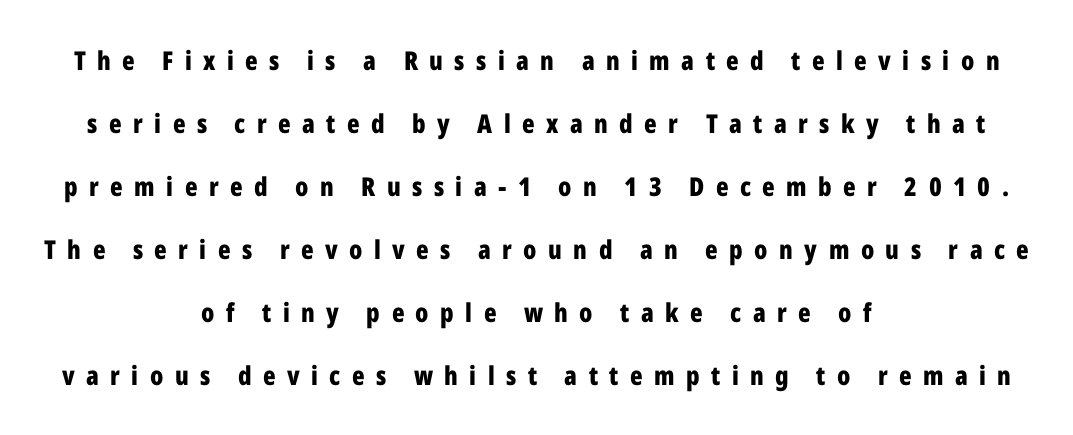
In terms of leading, this rendering errs on the spacious side. Is the block centered? Yes — each line is placed symmetrically about the middle. Does extra space separate the letters? Yes, quite a lot of it. Set as a true bold cut, around the 700 mark. Upright lettering throughout. Lines of text with bare space underneath.
